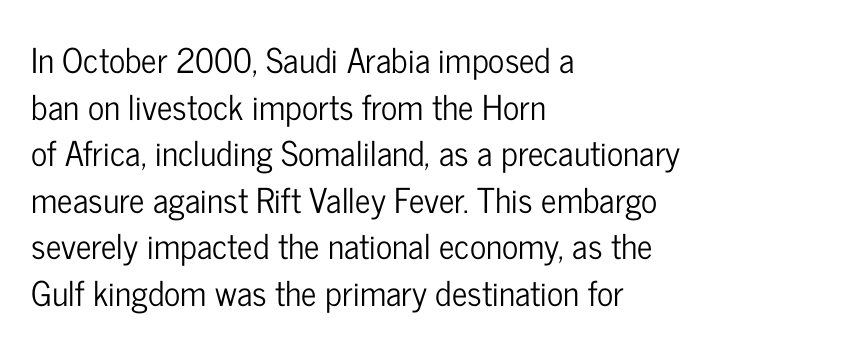
The image shows 34 px condensed sans-serif type, upright; set left-aligned, normal line spacing (1.37x), normal letter spacing, not underlined; low stroke contrast and a medium x-height.
